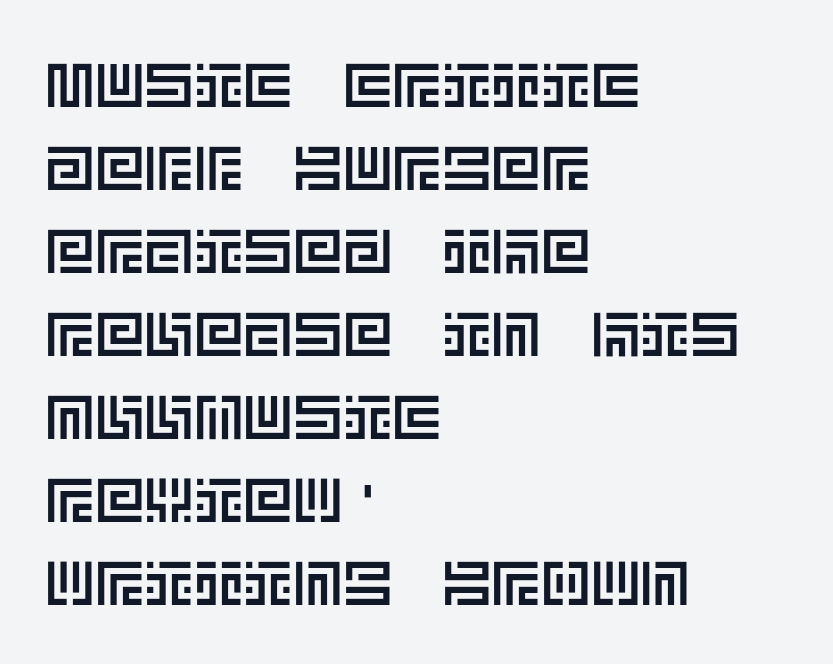
Nope, not italic — everything's standing straight. These lines stack with their left ends in a neat column. Honestly, the letter spacing is just normal — you wouldn't notice it. Descenders are the only things crossing below the line.
